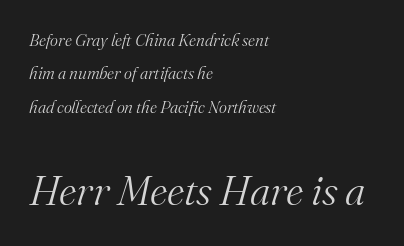
The image shows 42 px light serif type, italic (leaning right); set left-aligned, loose line spacing (1.97x), normal letter spacing, not underlined; the second (bottom) block is 2.47x larger; medium stroke contrast and a small x-height.
